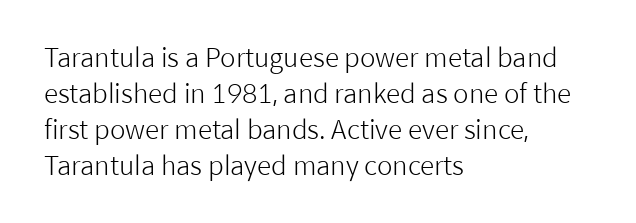
{"italic": "no", "bold": "no", "underline": "no", "align": "left", "line_spacing": "normal", "line_spacing_ratio": 1.38, "letter_spacing": "normal", "letter_spacing_em": 0.0, "glyph_px": 26}
